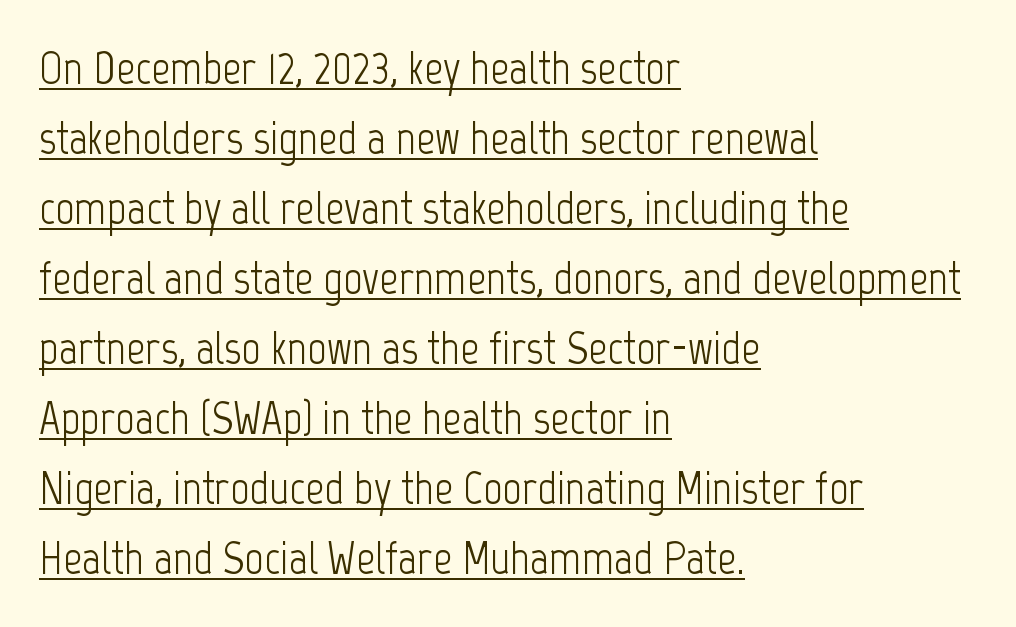
{"serif": "no", "italic": "no", "bold": "no", "weight": "light", "width": "condensed", "stroke_contrast": "low", "x_height": "medium", "monospaced": "no", "underline": "yes", "align": "left", "line_spacing": "normal", "line_spacing_ratio": 1.49, "letter_spacing": "normal", "letter_spacing_em": 0.0, "glyph_px": 47}
